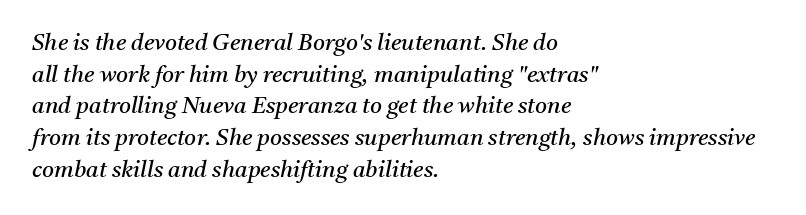
The image shows 23 px text type, italic (leaning right); set left-aligned, normal line spacing (1.38x), normal letter spacing, not underlined.
